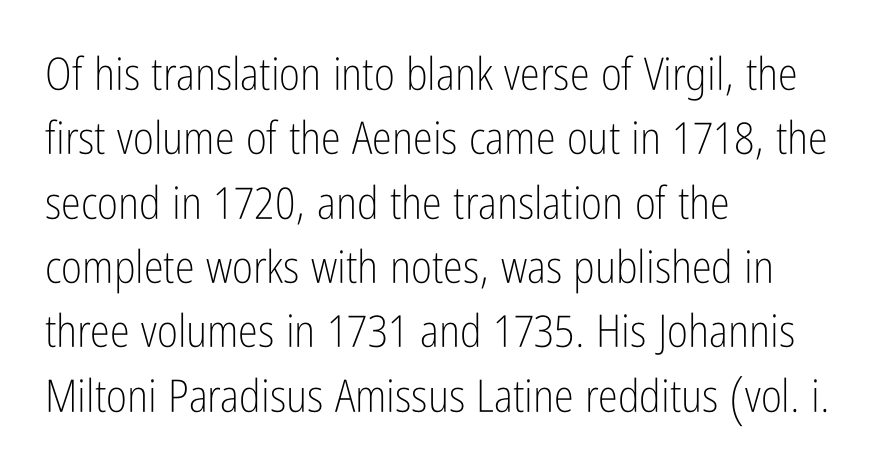
Q: Is the text bold? A: No.
Q: Is the text italic (slanted)? A: No, it is upright.
Q: Is the typeface a serif or a sans-serif typeface? A: Sans-serif.
Q: Is the text underlined? A: No.
Q: How is the paragraph aligned? A: Left-aligned.
Q: Is the spacing between letters normal or unusually wide? A: Normal.
Q: Is the spacing between lines tight, normal or loose? A: Normal.
Q: Width (condensed, normal, or wide)? A: Condensed.
Q: Stroke contrast? A: Low.
Q: x-height? A: Medium.
Q: Monospaced? A: No.
